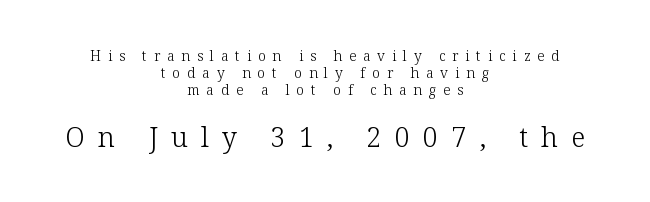
Q: Is the text bold? A: No.
Q: Is the text italic (slanted)? A: No, it is upright.
Q: Is the text underlined? A: No.
Q: How is the paragraph aligned? A: Centered.
Q: Is the spacing between letters normal or unusually wide? A: Unusually wide.
Q: Which block of text is set in a larger size, the first (top) or the second (bottom)? A: The second (bottom) one.
